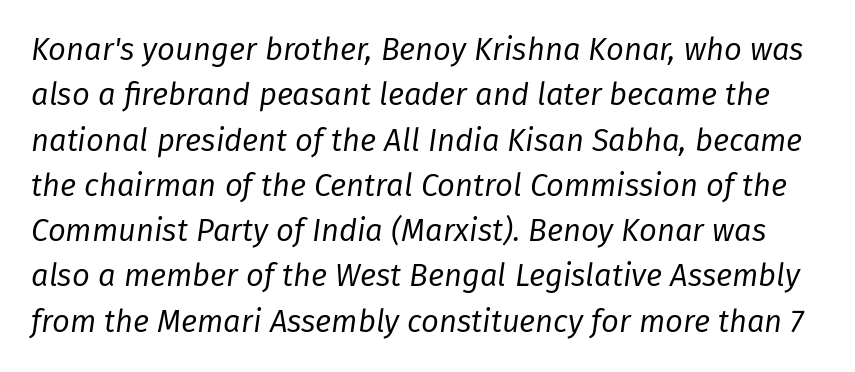
There is no visible air inserted between adjacent glyphs. A quiet, ordinary-to-light weight characterises the typeface. No word sits above an underline. There's an unmistakable incline to the writing here.
